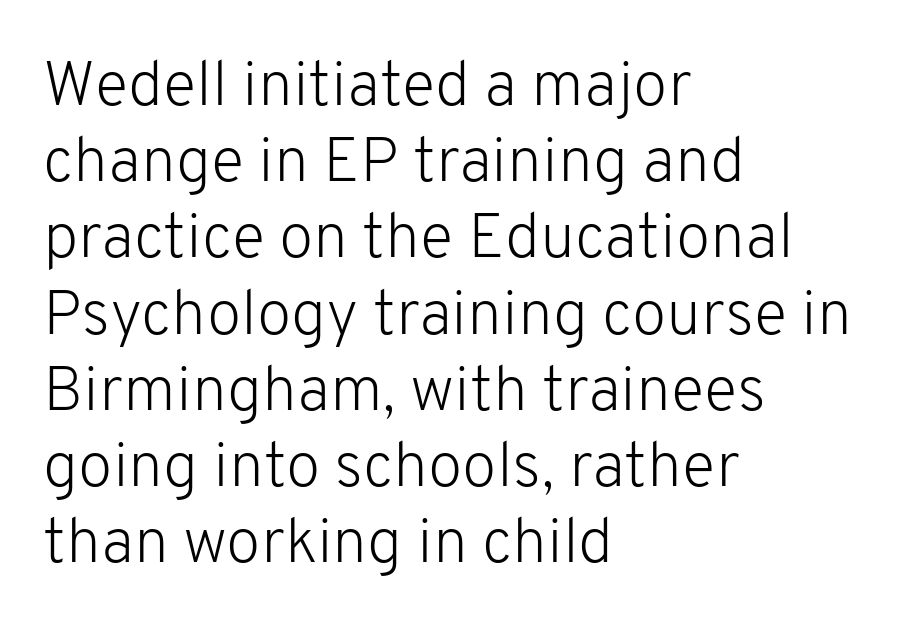
The image shows 63 px light sans-serif type, upright; set left-aligned, line spacing 1.21x, normal letter spacing, not underlined; low stroke contrast and a medium x-height.
